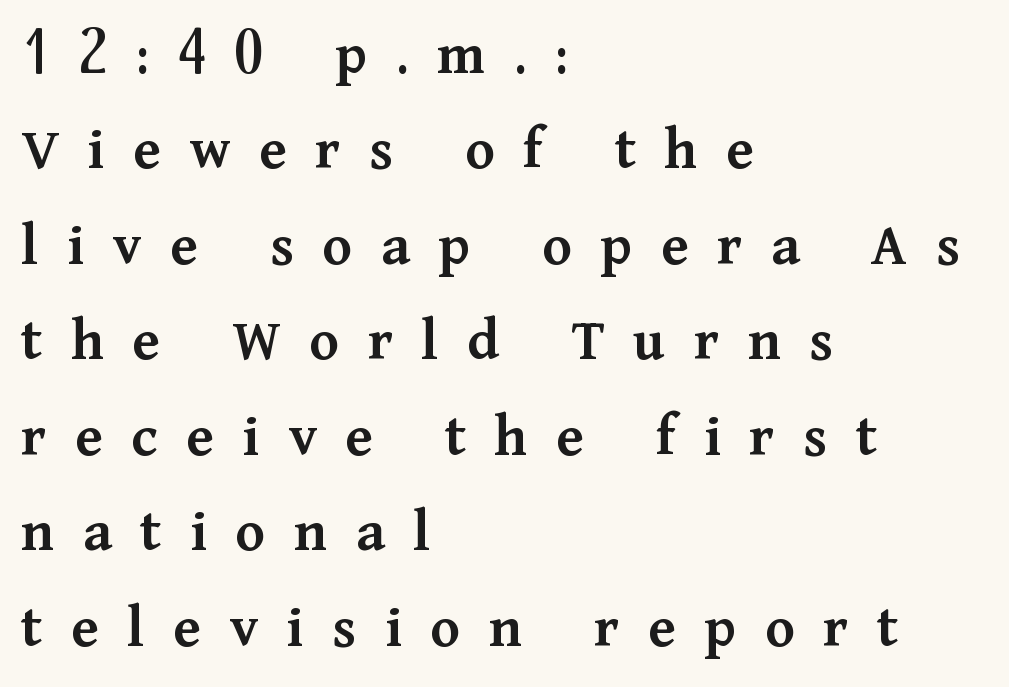
The lettering stays uniformly vertical, giving the passage a roman look. Looks like regular typesetting: each glyph gets only the width it needs. Students, note that the glyphs here are deliberately spaced far apart. The strip under each line holds only bare page. Weight: semibold (demi). Does the type have serifs? Yes, each stem ends in a small foot.
